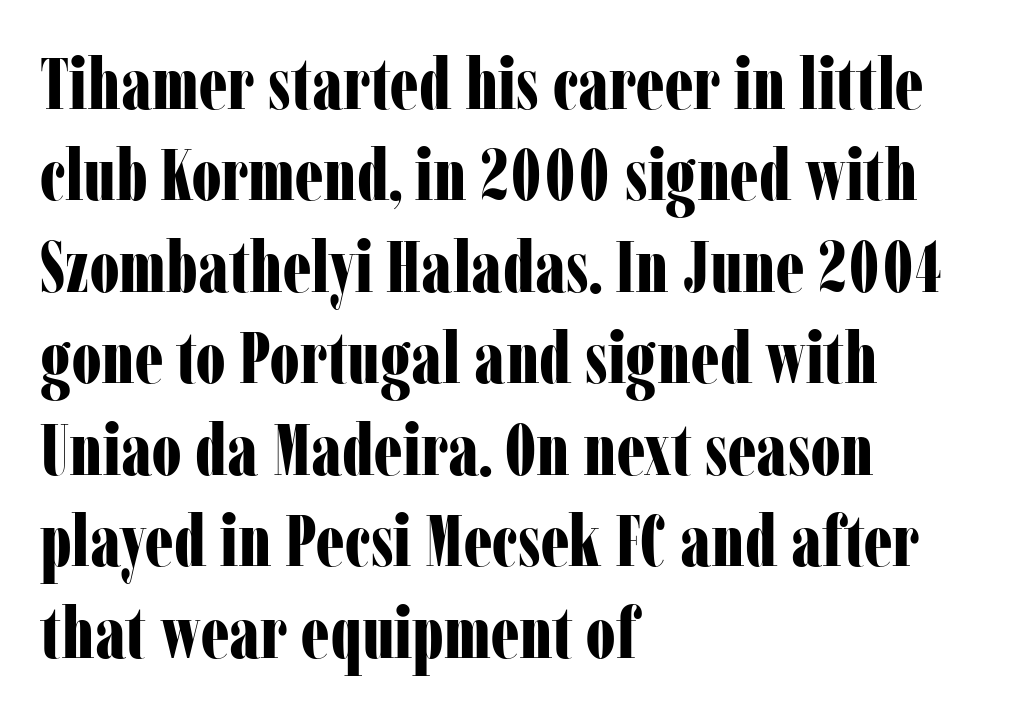
The image shows 72 px bold, condensed serif type, upright; set left-aligned, normal line spacing (1.27x), normal letter spacing, not underlined; low stroke contrast and a medium x-height.
